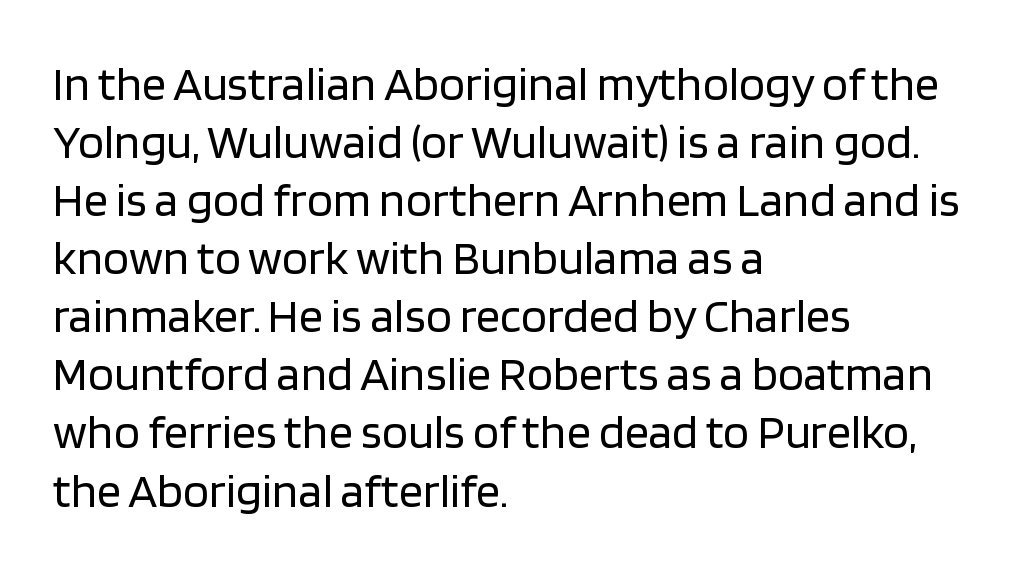
Tall strokes in this sample are plumb rather than angled. Stroke mass is kept to a normal reading level or below. Does extra space separate the letters? No, they use regular spacing. Looks like regular typesetting: each glyph gets only the width it needs. The gap between lines stays unmarked.
